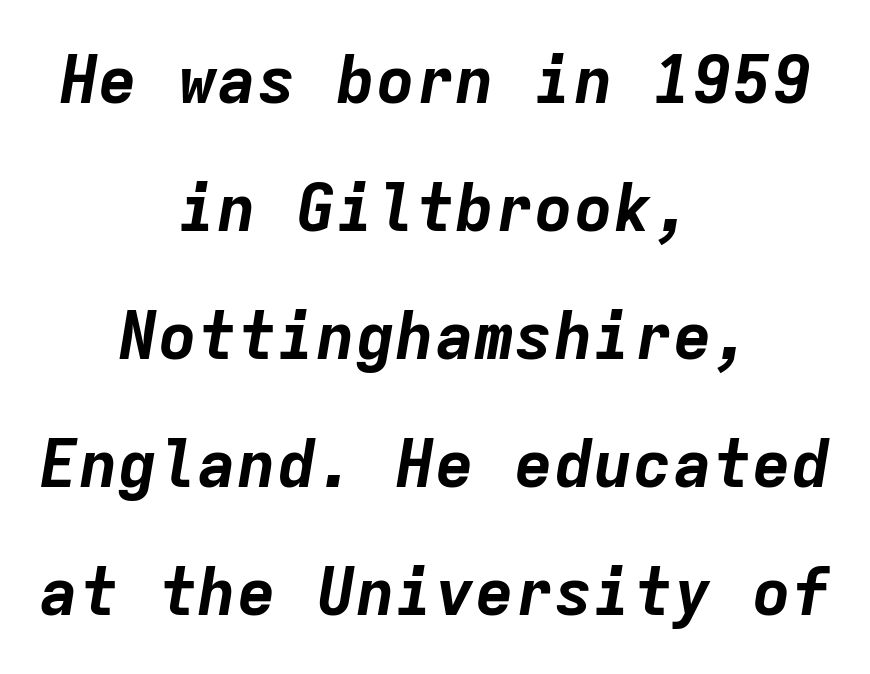
{"italic": "yes", "lean": "right", "slant_degrees": 9, "bold": "yes", "weight": "bold", "width": "normal", "stroke_contrast": "low", "x_height": "medium", "monospaced": "yes", "underline": "no", "align": "center", "line_spacing": "loose", "line_spacing_ratio": 1.94, "letter_spacing": "normal", "letter_spacing_em": 0.0, "glyph_px": 66}
